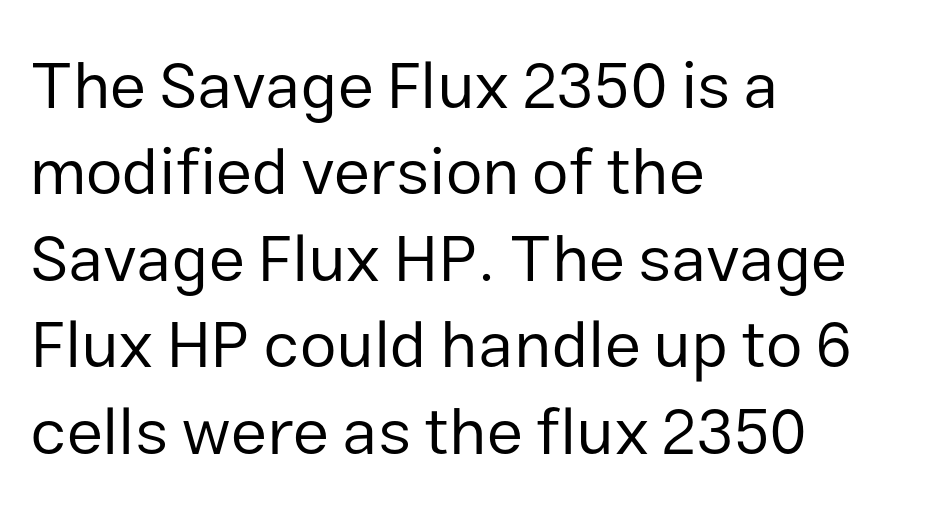
Q: Is the text bold? A: No.
Q: Is the text italic (slanted)? A: No, it is upright.
Q: Is the typeface a serif or a sans-serif typeface? A: Sans-serif.
Q: Is the text underlined? A: No.
Q: How is the paragraph aligned? A: Left-aligned.
Q: Is the spacing between letters normal or unusually wide? A: Normal.
Q: Is the spacing between lines tight, normal or loose? A: Normal.
Q: Width (condensed, normal, or wide)? A: Normal.
Q: Stroke contrast? A: Low.
Q: x-height? A: Medium.
Q: Monospaced? A: No.
